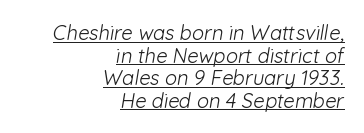
Line endings align vertically; line beginnings do not. A baseline rule has been typeset under these characters. Letter spacing: default. The space between consecutive lines is stingy. Letters have the restrained weight of plain body copy at most.
